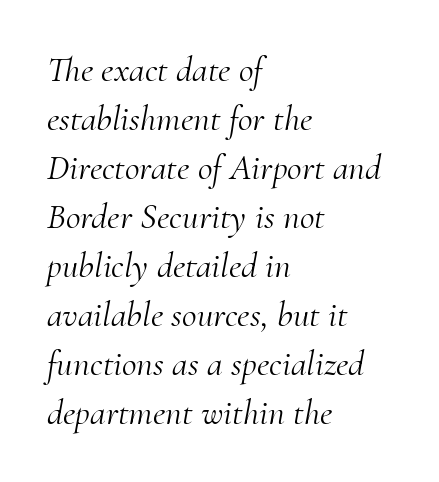
The leading is moderate, giving the passage an even texture. The face used here is seriffed, in the tradition of book romans. Looks like regular typesetting: each glyph gets only the width it needs. Left-aligned paragraph, ragged on the right. No chunkiness to these letters — they're not bold. The rendering applies a slant to the glyphs.
